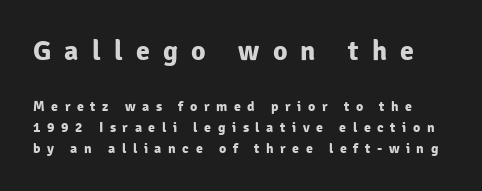
As a designer I'd log this as weight 700, bold. Descenders hang freely into open space. Characters remain perfectly vertical along every line. There is plenty of visible air inserted between adjacent glyphs. Horizontal bands of white between lines are of average thickness. Two sizes are in play, and the larger belongs to the first block.
